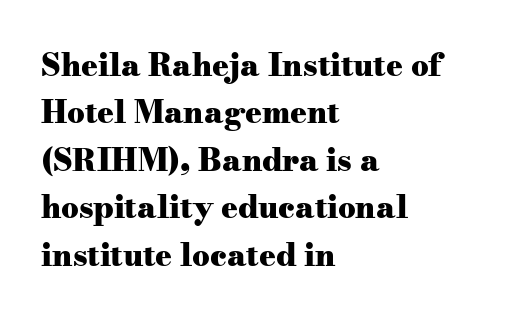
Q: Is the text bold? A: Yes.
Q: Is the text italic (slanted)? A: No, it is upright.
Q: Is the typeface a serif or a sans-serif typeface? A: Serif.
Q: Is the text underlined? A: No.
Q: How is the paragraph aligned? A: Left-aligned.
Q: Is the spacing between letters normal or unusually wide? A: Normal.
Q: Is the spacing between lines tight, normal or loose? A: Normal.
Q: Width (condensed, normal, or wide)? A: Wide.
Q: Stroke contrast? A: Medium.
Q: x-height? A: Small.
Q: Monospaced? A: No.
